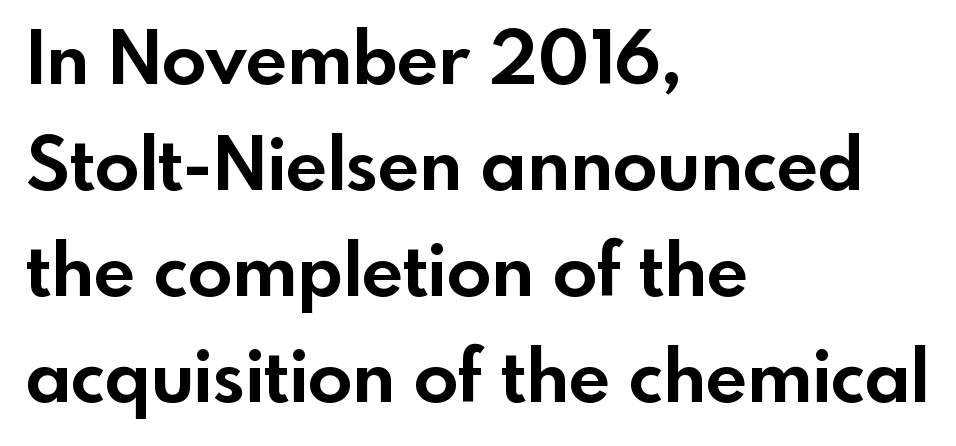
{"serif": "no", "italic": "no", "bold": "yes", "weight": "bold", "width": "normal", "x_height": "small", "monospaced": "no", "underline": "no", "align": "left", "line_spacing": "normal", "line_spacing_ratio": 1.45, "letter_spacing": "normal", "letter_spacing_em": 0.0, "glyph_px": 73}
